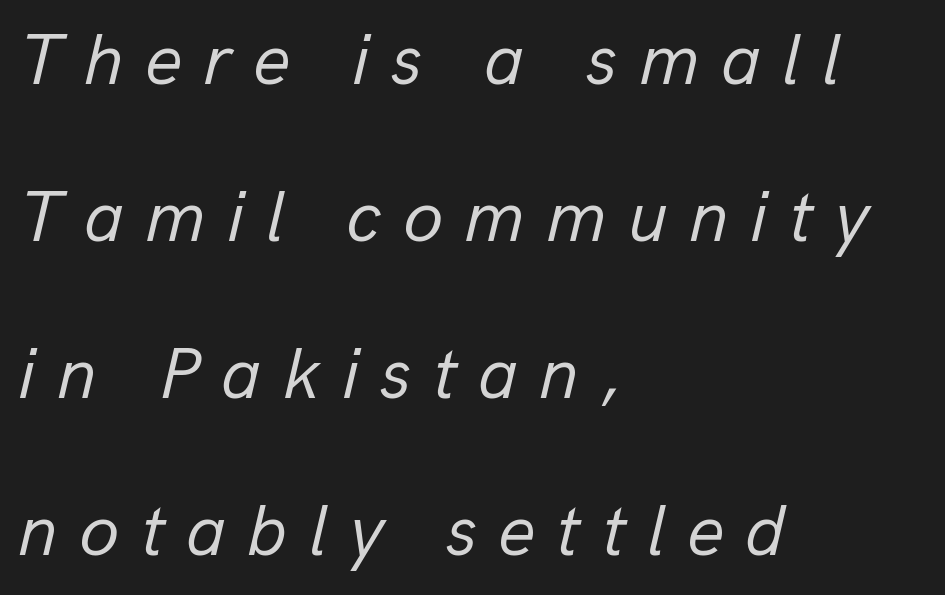
Q: Is the text bold? A: No.
Q: Is the text italic (slanted)? A: Yes, it leans right by about 13 degrees.
Q: Is the text underlined? A: No.
Q: How is the paragraph aligned? A: Left-aligned.
Q: Is the spacing between letters normal or unusually wide? A: Unusually wide.
Q: Is the spacing between lines tight, normal or loose? A: Loose.
Q: Width (condensed, normal, or wide)? A: Normal.
Q: Stroke contrast? A: Low.
Q: x-height? A: Medium.
Q: Monospaced? A: No.
